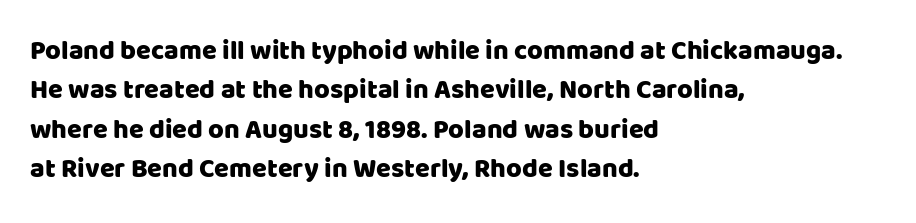
Rule under the text: the space is simply empty. The passage is arranged the way most books set body copy — flush left. This is the regular roman posture of the typeface. Default kerning and tracking; the words read as compact shapes.
